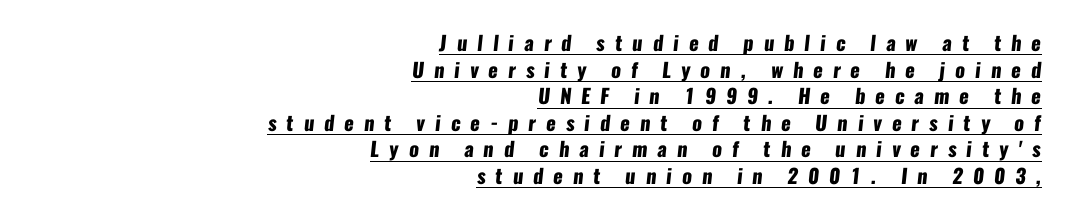
Q: Is the text bold? A: Yes.
Q: Is the text underlined? A: Yes.
Q: How is the paragraph aligned? A: Right-aligned.
Q: Is the spacing between letters normal or unusually wide? A: Unusually wide.
Q: Is the spacing between lines tight, normal or loose? A: Normal.
